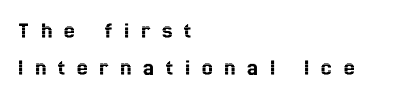
The image shows 24 px text type, upright; set left-aligned, normal line spacing (1.53x), unusually wide letter spacing (+0.49 em), not underlined.
